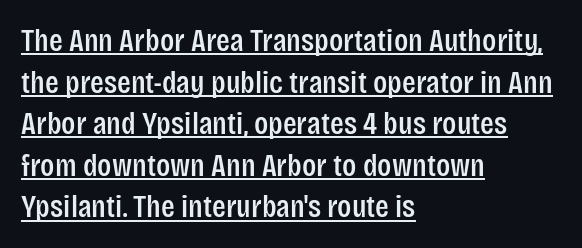
Q: Is the text italic (slanted)? A: No, it is upright.
Q: Is the typeface a serif or a sans-serif typeface? A: Sans-serif.
Q: Is the text underlined? A: Yes.
Q: How is the paragraph aligned? A: Left-aligned.
Q: Is the spacing between letters normal or unusually wide? A: Normal.
Q: Is the spacing between lines tight, normal or loose? A: Normal.
Q: Width (condensed, normal, or wide)? A: Condensed.
Q: Stroke contrast? A: Low.
Q: x-height? A: Large.
Q: Monospaced? A: No.
